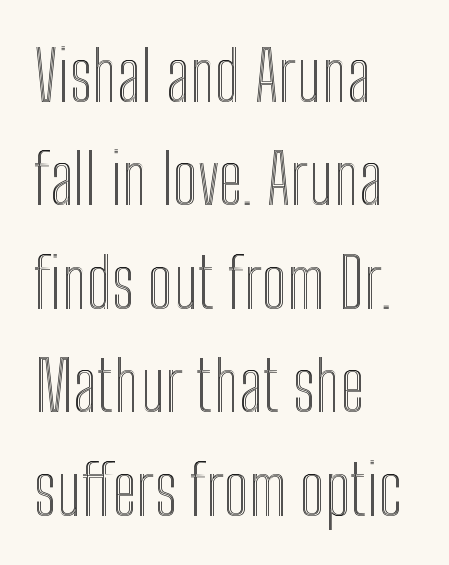
{"italic": "no", "width": "condensed", "x_height": "medium", "monospaced": "no", "underline": "no", "align": "left", "line_spacing": "normal", "line_spacing_ratio": 1.5, "letter_spacing": "normal", "letter_spacing_em": 0.0, "glyph_px": 69}
